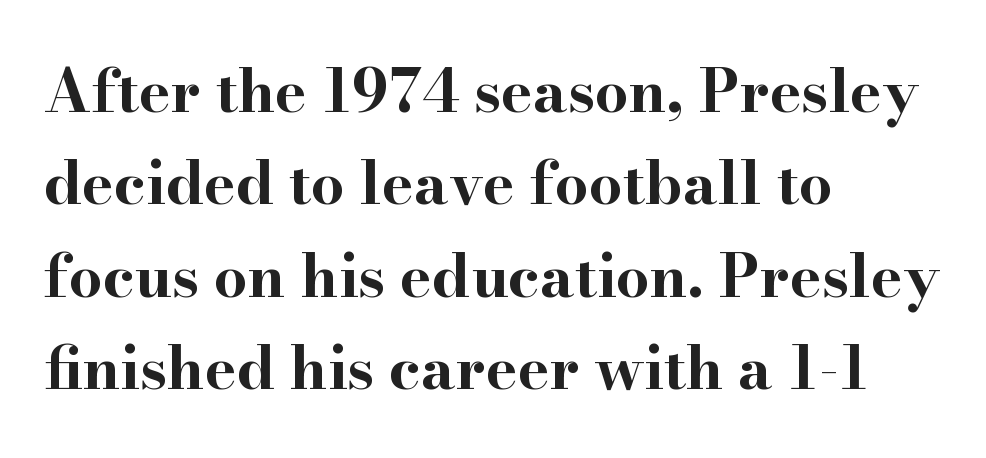
The passage shown is not underscored anywhere. Is this a fixed-width face? No — the glyphs have proportional, varying widths. Compared with typical body copy, the letter spacing here is the same. In terms of leading, this rendering sits right in the middle.
